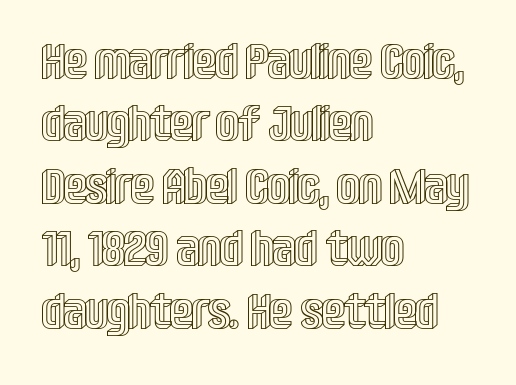
Q: Is the text italic (slanted)? A: No, it is upright.
Q: Is the text underlined? A: No.
Q: How is the paragraph aligned? A: Left-aligned.
Q: Is the spacing between letters normal or unusually wide? A: Normal.
Q: Is the spacing between lines tight, normal or loose? A: Normal.
Q: Width (condensed, normal, or wide)? A: Condensed.
Q: x-height? A: Large.
Q: Monospaced? A: No.
